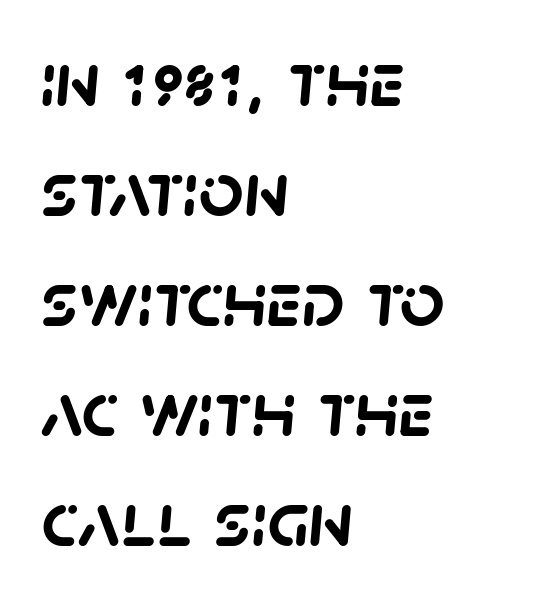
Q: Is the text bold? A: Yes.
Q: Is the typeface a serif or a sans-serif typeface? A: Sans-serif.
Q: Is the text underlined? A: No.
Q: How is the paragraph aligned? A: Left-aligned.
Q: Is the spacing between letters normal or unusually wide? A: Normal.
Q: Is the spacing between lines tight, normal or loose? A: Normal.
Q: Width (condensed, normal, or wide)? A: Normal.
Q: Stroke contrast? A: Low.
Q: x-height? A: Large.
Q: Monospaced? A: No.
